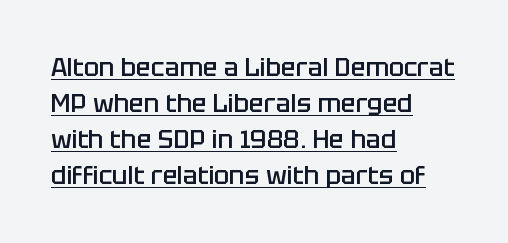
{"italic": "no", "bold": "semi", "underline": "yes", "align": "left", "line_spacing": "normal", "line_spacing_ratio": 1.44, "letter_spacing": "normal", "letter_spacing_em": 0.0, "glyph_px": 25}
